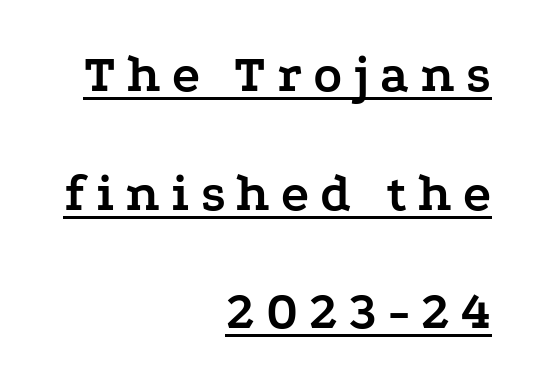
Baseline-to-baseline distance is far greater than the letter height. A typesetter would call this proportional, since set widths differ per character. The rendered words wear a rule along their underside. Is the block centered? No — it sits flush against the right margin.
